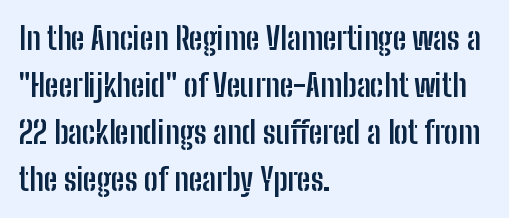
Horizontal bands of white between lines are of average thickness. Proportional: the letters do not fall into vertical columns. Heavy-handed strokes throughout: this text is bold. Upright lettering throughout. These lines stack with their left ends in a neat column. Any mark beneath the type? The region is blank.
